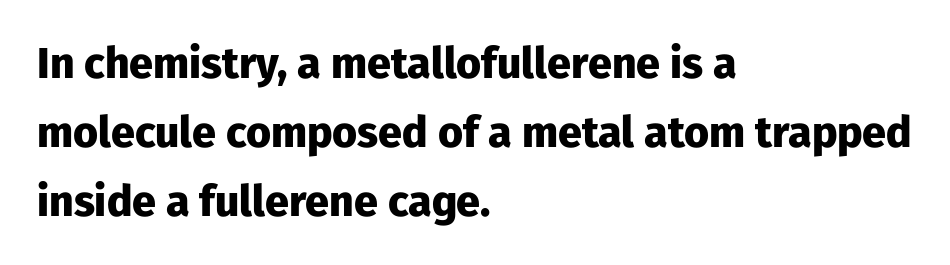
{"serif": "no", "italic": "no", "bold": "yes", "weight": "heavy", "width": "normal", "stroke_contrast": "low", "x_height": "medium", "monospaced": "no", "underline": "no", "align": "left", "line_spacing": "normal", "line_spacing_ratio": 1.6, "letter_spacing": "normal", "letter_spacing_em": 0.0, "glyph_px": 43}
